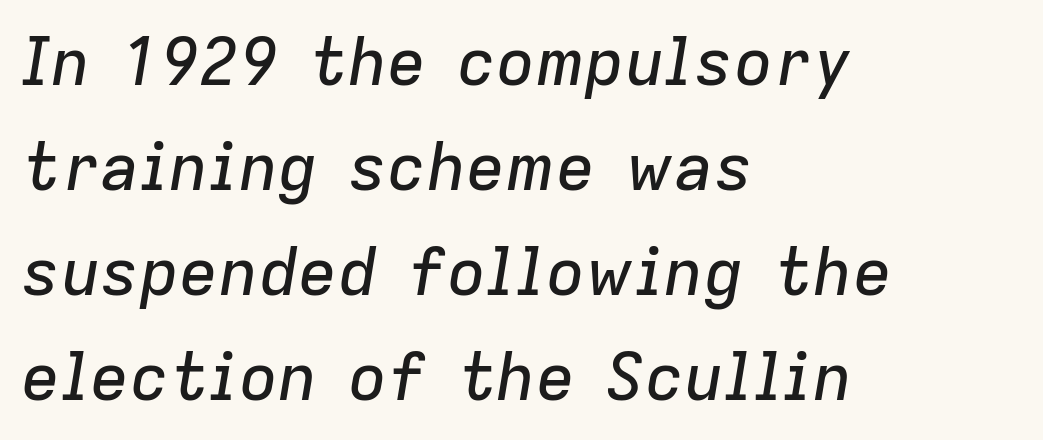
Each word holds together tightly as a unit, with standard inter-letter gaps. You could not count columns in this text — the font is proportionally spaced. The gap between lines stays unmarked. Caption: multi-line text, flush left, ragged right. Evenly set lines give the paragraph a standard silhouette.
